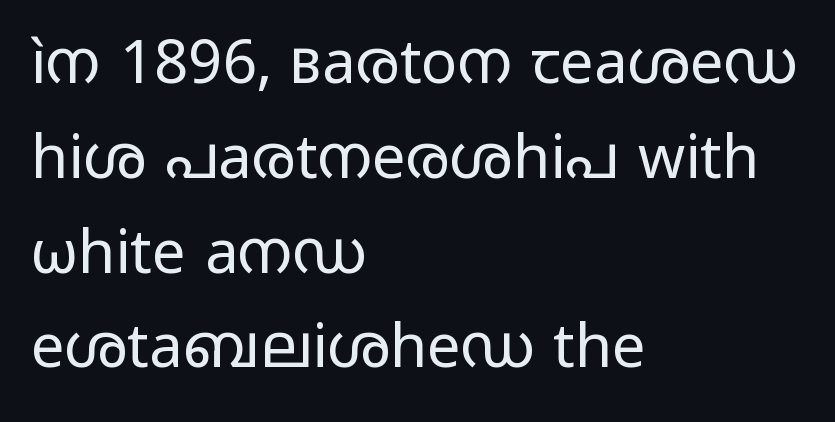
{"serif": "no", "italic": "no", "bold": "no", "weight": "regular", "width": "wide", "stroke_contrast": "low", "x_height": "medium", "monospaced": "no", "underline": "no", "align": "left", "line_spacing": "normal", "line_spacing_ratio": 1.58, "letter_spacing": "normal", "letter_spacing_em": 0.0, "glyph_px": 60}
